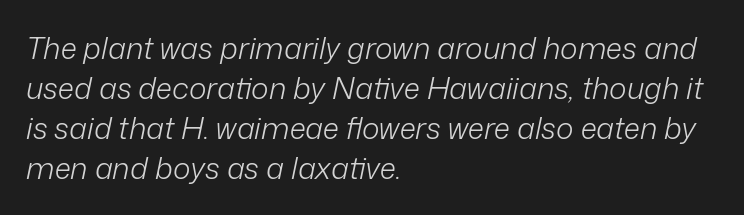
The image shows 30 px light type, italic (leaning right); set left-aligned, normal line spacing (1.33x), normal letter spacing, not underlined; low stroke contrast and a medium x-height.
